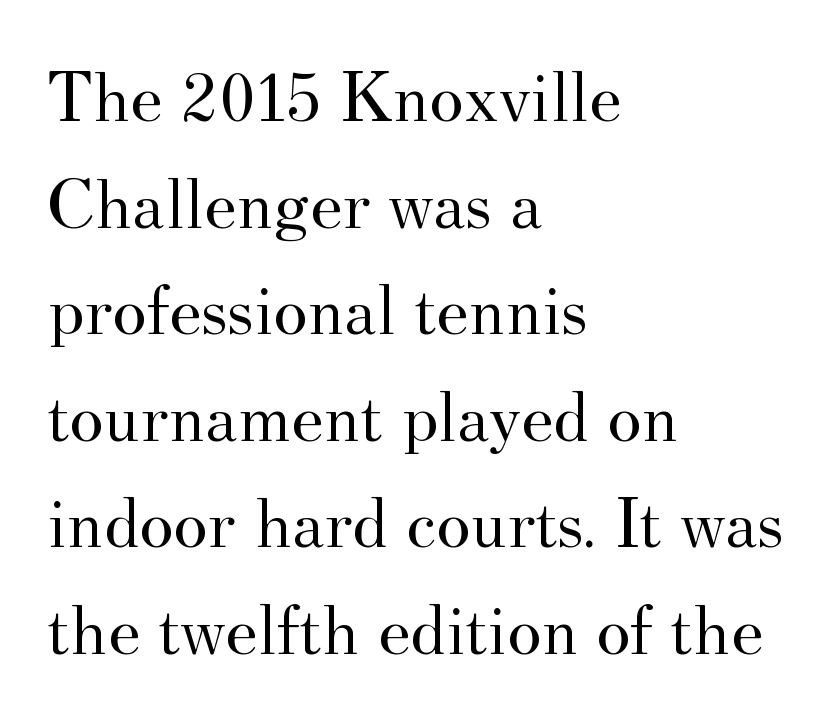
Is there much room between lines? A standard amount, neither cramped nor airy. It's the straight-up-and-down kind of type. These lines are rendered in a variable-pitch font. Heaviness? Minimal to ordinary, like unemphasized prose.
